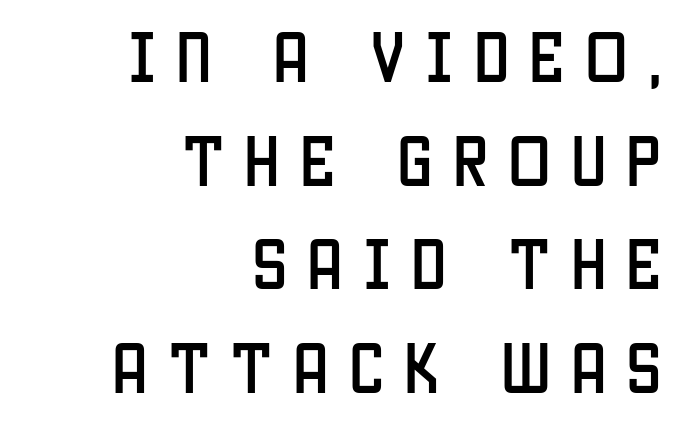
The line texture is sparse and dotted thanks to wide tracking. Nope, no serifs anywhere on these letters. Characters remain perfectly vertical along every line. The space beneath each line is pristine and unruled. These lines are rendered in a variable-pitch font.
